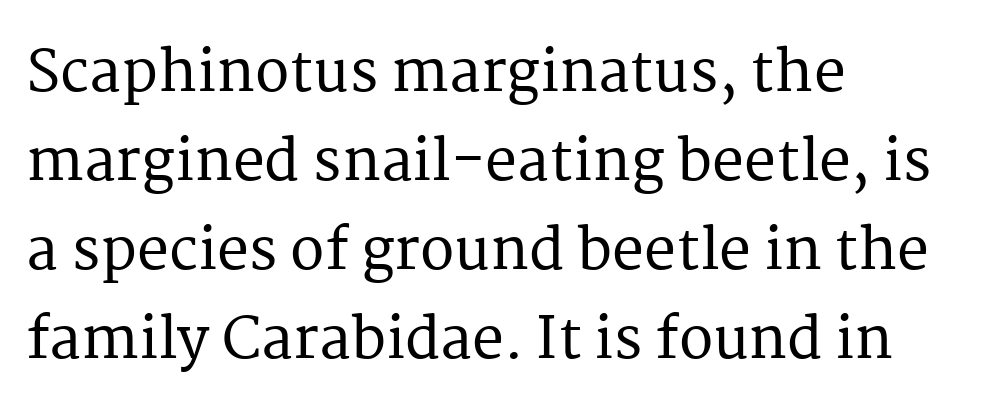
Q: Is the text italic (slanted)? A: No, it is upright.
Q: Is the typeface a serif or a sans-serif typeface? A: Serif.
Q: Is the text underlined? A: No.
Q: How is the paragraph aligned? A: Left-aligned.
Q: Is the spacing between letters normal or unusually wide? A: Normal.
Q: Is the spacing between lines tight, normal or loose? A: Normal.
Q: Width (condensed, normal, or wide)? A: Normal.
Q: Stroke contrast? A: Medium.
Q: x-height? A: Medium.
Q: Monospaced? A: No.
